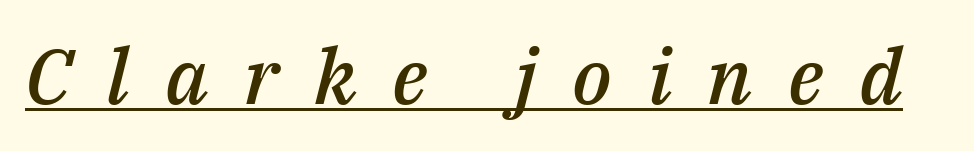
The image shows 77 px semibold type, italic (leaning right); set unusually wide letter spacing (+0.46 em), underlined; medium stroke contrast and a medium x-height.
